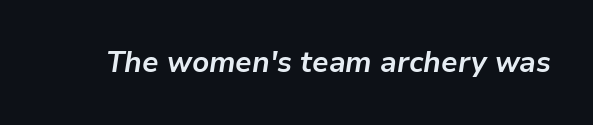
The axis of the letterforms is tilted away from vertical. Type without underlining. Here the designer chose a conventional face with non-uniform glyph widths. The glyphs have the mass of a bold cut. Default kerning and tracking; the words read as compact shapes.
